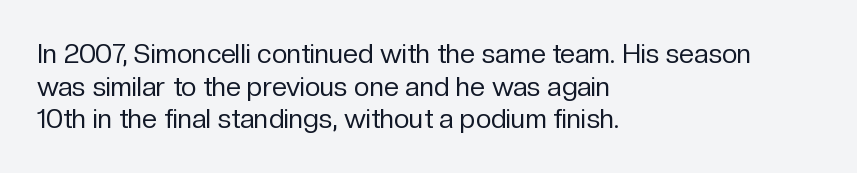
{"italic": "no", "bold": "no", "underline": "no", "align": "left", "line_spacing_ratio": 1.21, "letter_spacing": "normal", "letter_spacing_em": 0.0, "glyph_px": 27}
